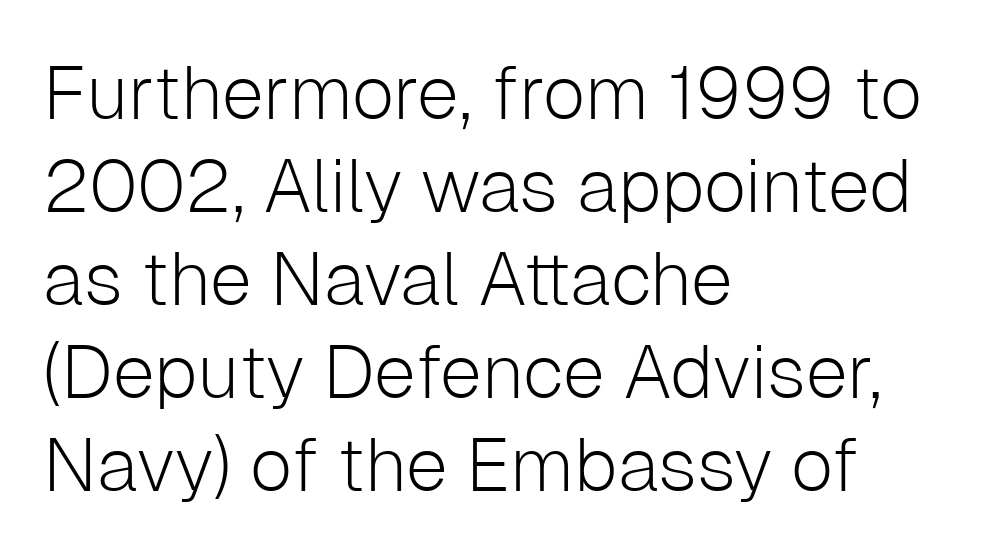
Q: Is the text bold? A: No.
Q: Is the text italic (slanted)? A: No, it is upright.
Q: Is the typeface a serif or a sans-serif typeface? A: Sans-serif.
Q: Is the text underlined? A: No.
Q: How is the paragraph aligned? A: Left-aligned.
Q: Is the spacing between letters normal or unusually wide? A: Normal.
Q: Width (condensed, normal, or wide)? A: Normal.
Q: Stroke contrast? A: Low.
Q: x-height? A: Medium.
Q: Monospaced? A: No.
